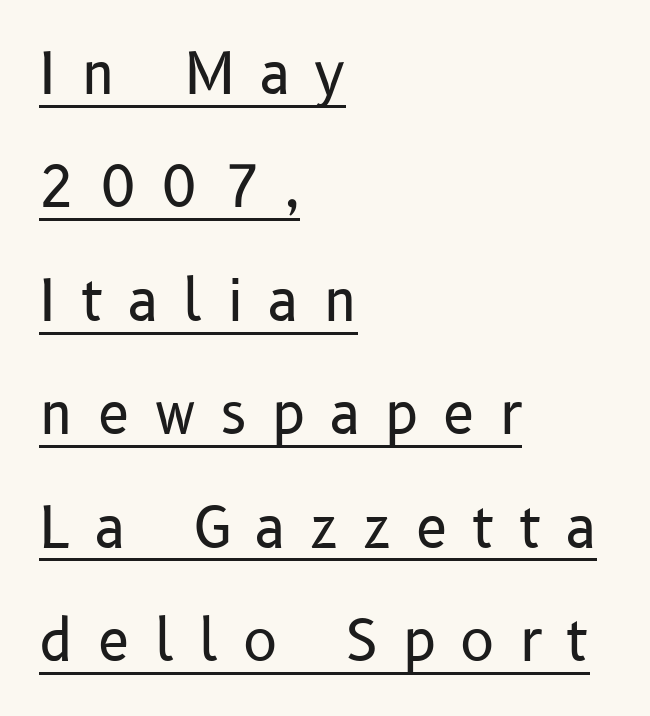
The image shows 57 px regular-weight sans-serif type, upright; set left-aligned, loose line spacing (1.99x), unusually wide letter spacing (+0.43 em), underlined; low stroke contrast and a medium x-height.
